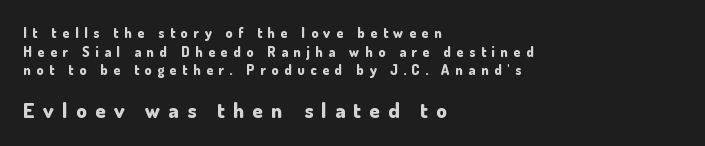
{"italic": "no", "bold": "yes", "underline": "no", "align": "left", "line_spacing": "normal", "line_spacing_ratio": 1.33, "letter_spacing": "wide", "letter_spacing_em": 0.4, "larger_block": "second", "size_ratio": 1.5, "glyph_px": 21}
